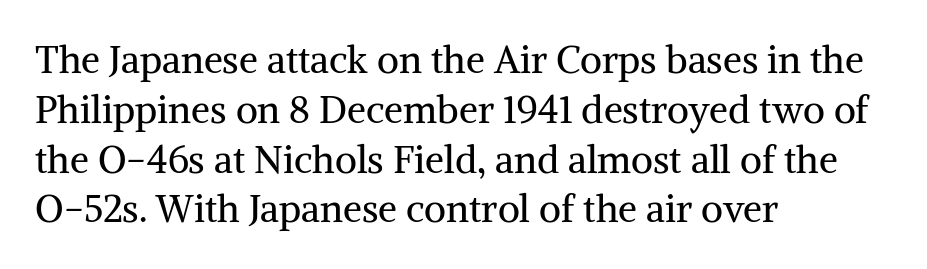
Q: Is the text bold? A: No.
Q: Is the text italic (slanted)? A: No, it is upright.
Q: Is the typeface a serif or a sans-serif typeface? A: Serif.
Q: Is the text underlined? A: No.
Q: How is the paragraph aligned? A: Left-aligned.
Q: Is the spacing between letters normal or unusually wide? A: Normal.
Q: Is the spacing between lines tight, normal or loose? A: Normal.
Q: Width (condensed, normal, or wide)? A: Normal.
Q: Stroke contrast? A: Medium.
Q: x-height? A: Medium.
Q: Monospaced? A: No.
